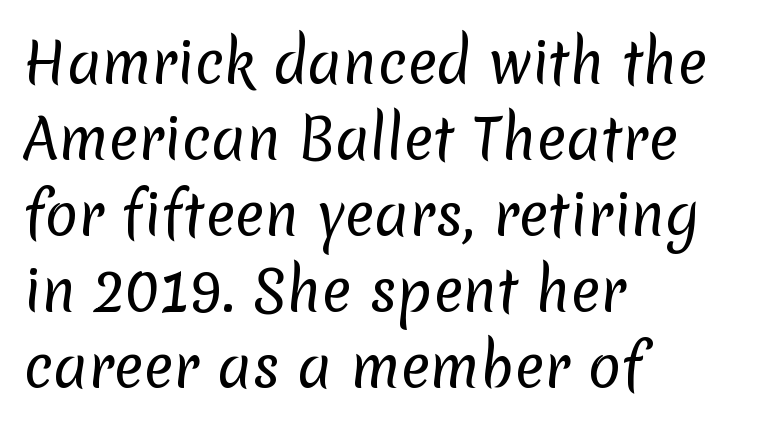
Q: Is the text bold? A: No.
Q: Is the typeface a serif or a sans-serif typeface? A: Sans-serif.
Q: Is the text underlined? A: No.
Q: How is the paragraph aligned? A: Left-aligned.
Q: Is the spacing between letters normal or unusually wide? A: Normal.
Q: Is the spacing between lines tight, normal or loose? A: Normal.
Q: Width (condensed, normal, or wide)? A: Normal.
Q: Stroke contrast? A: Low.
Q: x-height? A: Medium.
Q: Monospaced? A: No.
